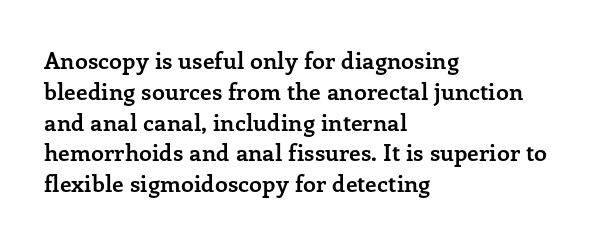
The image shows 23 px bold type, upright; set left-aligned, normal line spacing (1.34x), normal letter spacing, not underlined.
